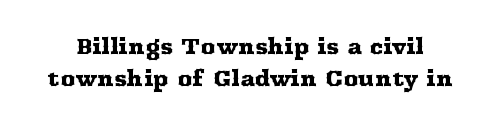
Q: Is the text italic (slanted)? A: No, it is upright.
Q: Is the text underlined? A: No.
Q: Is the spacing between letters normal or unusually wide? A: Normal.
Q: Is the spacing between lines tight, normal or loose? A: Normal.
